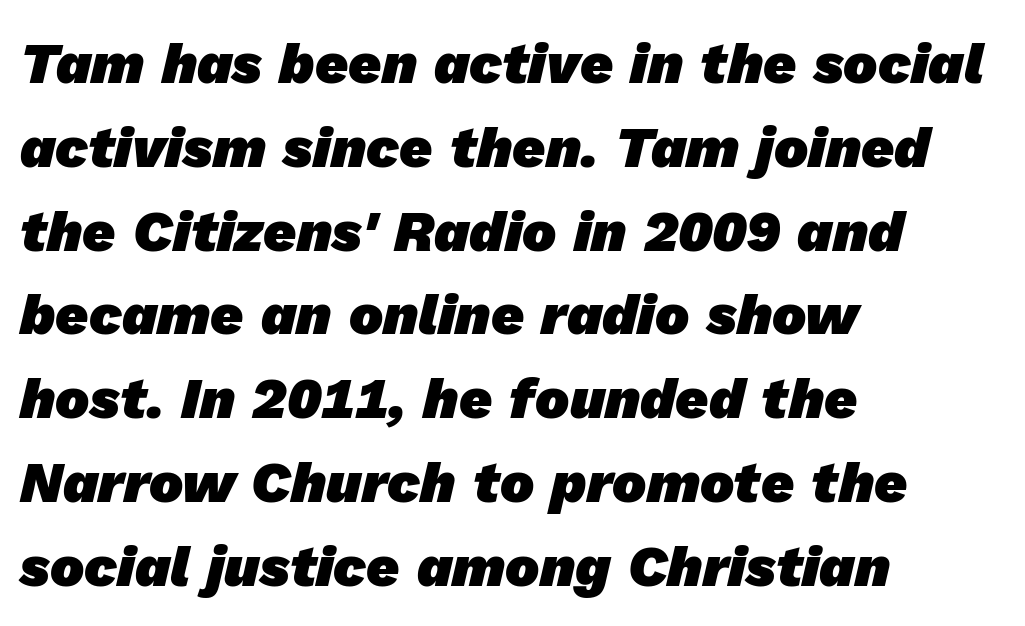
Q: Is the text bold? A: Yes.
Q: Is the typeface a serif or a sans-serif typeface? A: Sans-serif.
Q: Is the text underlined? A: No.
Q: How is the paragraph aligned? A: Left-aligned.
Q: Is the spacing between letters normal or unusually wide? A: Normal.
Q: Is the spacing between lines tight, normal or loose? A: Normal.
Q: Width (condensed, normal, or wide)? A: Normal.
Q: Stroke contrast? A: Low.
Q: x-height? A: Medium.
Q: Monospaced? A: No.
